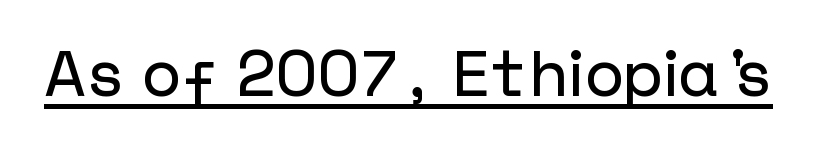
The image shows 64 px sans-serif type, upright; set normal letter spacing, underlined; low stroke contrast and a medium x-height.
